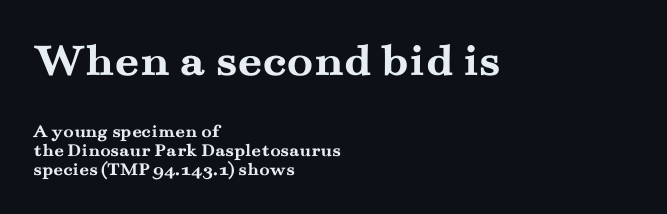
Q: Is the text bold? A: Yes.
Q: Is the text italic (slanted)? A: No, it is upright.
Q: Is the typeface a serif or a sans-serif typeface? A: Serif.
Q: Is the text underlined? A: No.
Q: How is the paragraph aligned? A: Left-aligned.
Q: Is the spacing between letters normal or unusually wide? A: Normal.
Q: Is the spacing between lines tight, normal or loose? A: Tight.
Q: Which block of text is set in a larger size, the first (top) or the second (bottom)? A: The first (top) one.
Q: Width (condensed, normal, or wide)? A: Wide.
Q: Stroke contrast? A: Medium.
Q: x-height? A: Small.
Q: Monospaced? A: No.
